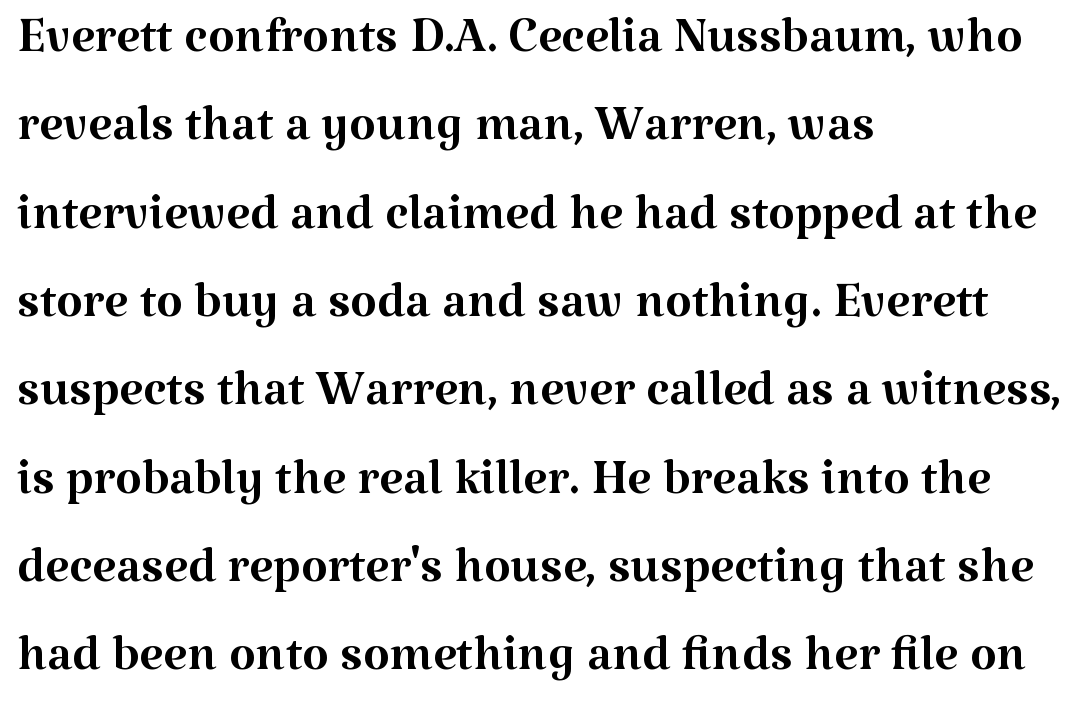
Varying glyph widths throughout — classic text-font behaviour. Vertical stems look standard width or narrower in stroke. Italic? Not at all — the glyphs are vertical. Leftover space on each line is placed entirely after the last word. Honestly, the row spacing looks completely unremarkable. This rendering features lettering with no underline.
